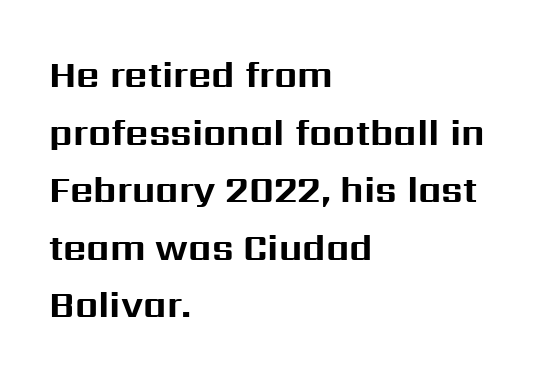
Ascenders rise straight up at ninety degrees. Teacher's note: observe the even left margin — that is flush-left alignment. Clear beneath every line of the passage. A normal amount of white space separates one row of letters from the next. Set as a true bold cut, around the 700 mark. The typeface chosen for these lines omits serifs.
